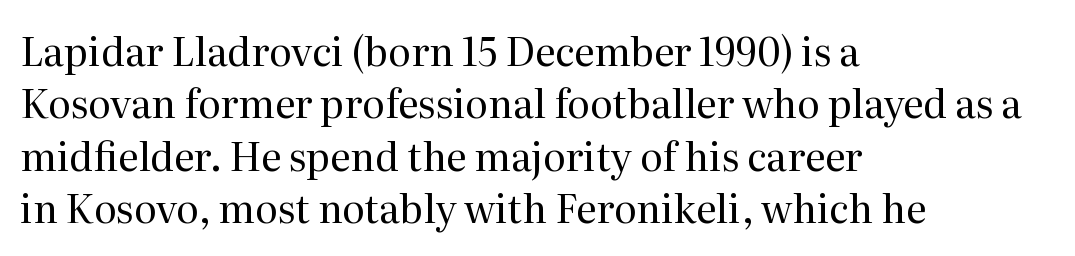
Character widths vary here, with narrow letters taking less room than wide ones. This is not heavy type; no bold has been used. You can tell from the footed stems that serif type was used. Each row of text sits above clean, open space. Nope, not italic — everything's standing straight.
